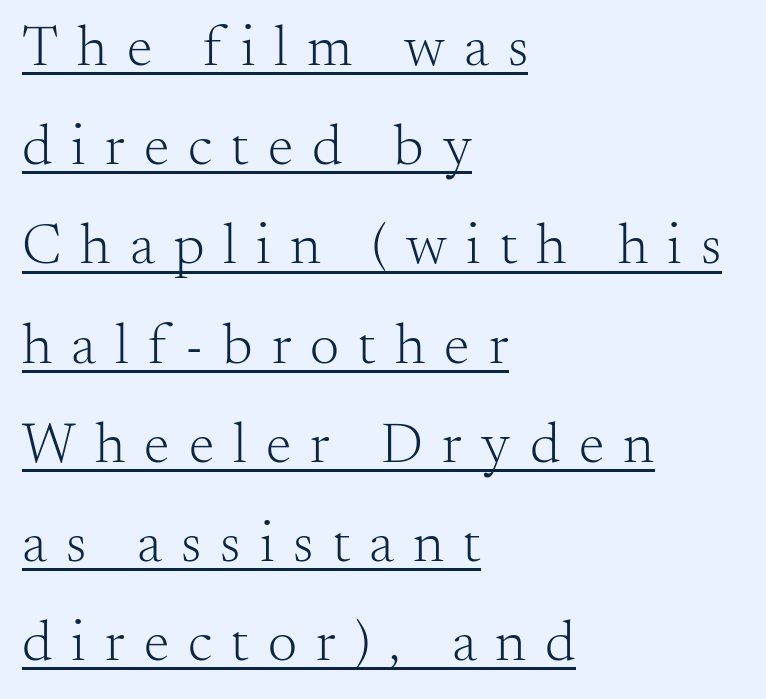
Heaviness? Minimal to ordinary, like unemphasized prose. Rendered with straight, roman letterforms. The face used here is proportionally spaced, like ordinary book or web type. Reading down the block, your eye returns to a fixed left position each line. Examine the stroke ends and you'll spot serifs.
